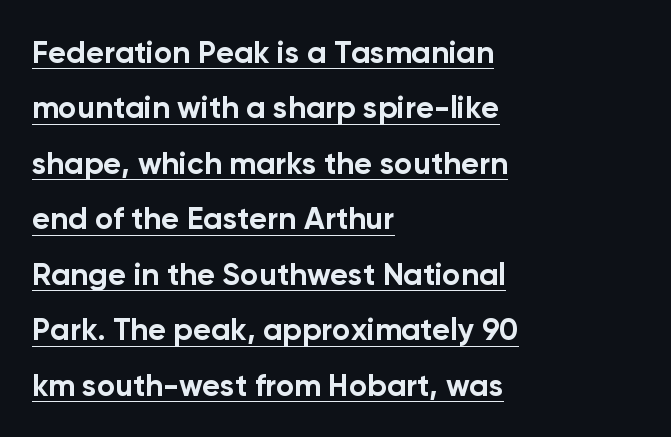
{"serif": "no", "italic": "no", "bold": "yes", "weight": "bold", "width": "normal", "stroke_contrast": "low", "x_height": "medium", "monospaced": "no", "underline": "yes", "align": "left", "line_spacing_ratio": 1.79, "letter_spacing": "normal", "letter_spacing_em": 0.0, "glyph_px": 31}
